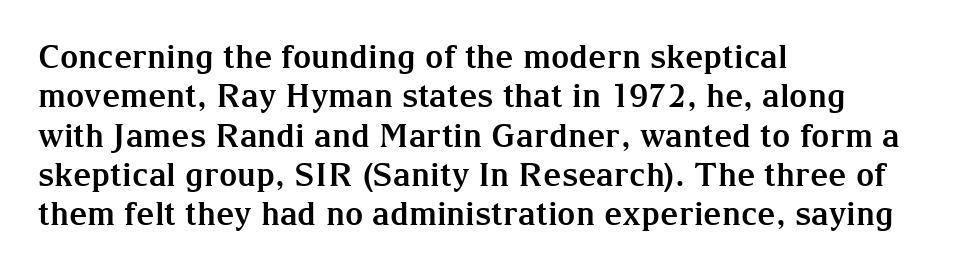
Q: Is the text bold? A: Yes.
Q: Is the text italic (slanted)? A: No, it is upright.
Q: Is the typeface a serif or a sans-serif typeface? A: Serif.
Q: Is the text underlined? A: No.
Q: How is the paragraph aligned? A: Left-aligned.
Q: Is the spacing between letters normal or unusually wide? A: Normal.
Q: Width (condensed, normal, or wide)? A: Normal.
Q: Stroke contrast? A: Medium.
Q: x-height? A: Medium.
Q: Monospaced? A: No.
